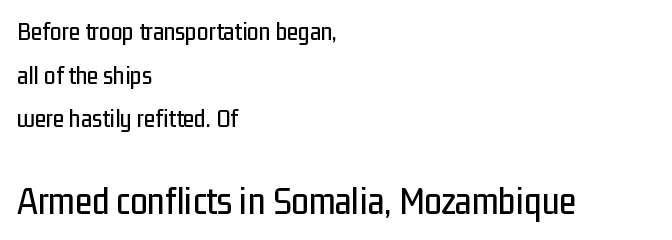
{"serif": "no", "italic": "no", "width": "condensed", "stroke_contrast": "low", "x_height": "medium", "monospaced": "no", "underline": "no", "align": "left", "line_spacing": "normal", "line_spacing_ratio": 1.68, "letter_spacing": "normal", "letter_spacing_em": 0.0, "larger_block": "second", "size_ratio": 1.5, "glyph_px": 39}
